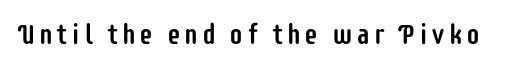
Plain, unruled lines of type. Do the characters align in a grid? No, the font is proportional. The type family on display is of the sans-serif kind. Characters remain perfectly vertical along every line.
